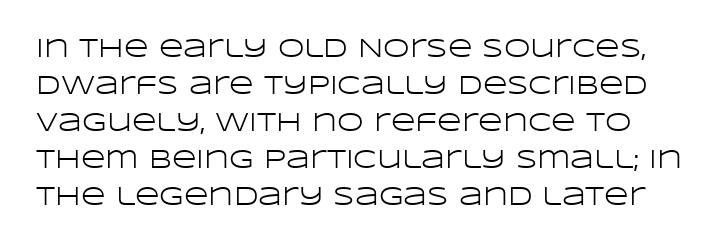
Students, observe: this is what conventionally led text looks like. Rule under the text: the space is simply empty. The letterforms sit shoulder to shoulder at normal distance. The letters look calm and open, with moderate or lighter stems. The lettering holds an erect, upright posture throughout.
